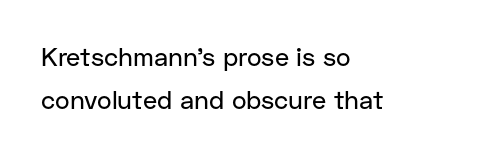
{"italic": "no", "underline": "no", "align": "left", "line_spacing_ratio": 1.74, "letter_spacing": "normal", "letter_spacing_em": 0.0, "glyph_px": 25}
